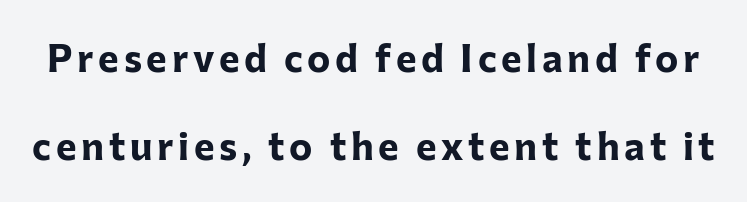
Q: Is the text bold? A: Yes.
Q: Is the text italic (slanted)? A: No, it is upright.
Q: Is the typeface a serif or a sans-serif typeface? A: Sans-serif.
Q: Is the text underlined? A: No.
Q: Is the spacing between lines tight, normal or loose? A: Loose.
Q: Width (condensed, normal, or wide)? A: Normal.
Q: Stroke contrast? A: Low.
Q: x-height? A: Medium.
Q: Monospaced? A: No.
